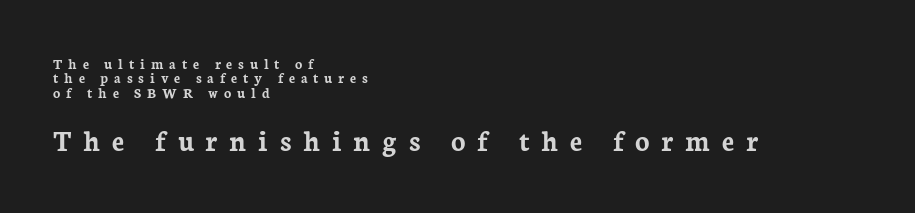
The image shows 30 px semibold serif type, upright; set left-aligned, tight line spacing (0.96x), unusually wide letter spacing (+0.39 em), not underlined; the second (bottom) block is 2.0x larger; low stroke contrast and a medium x-height.
